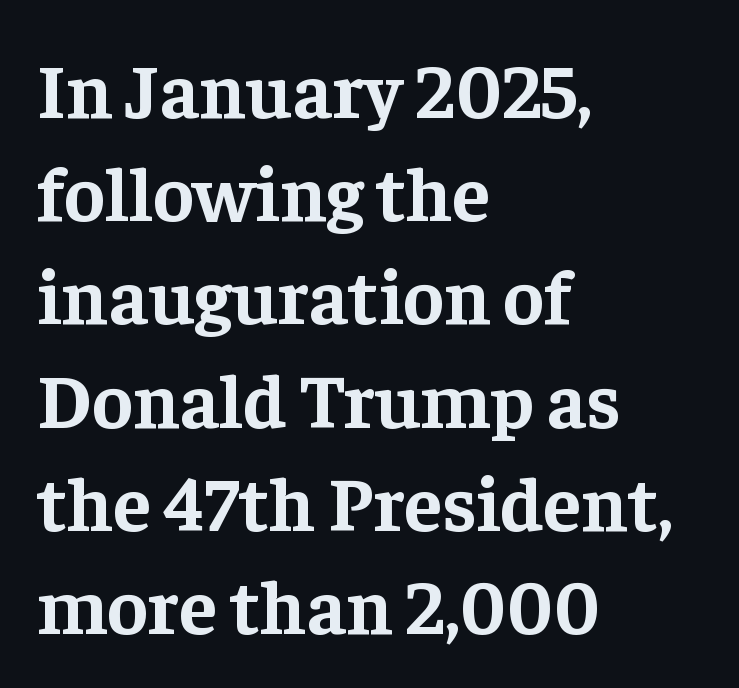
{"serif": "yes", "italic": "no", "bold": "yes", "weight": "bold", "width": "normal", "stroke_contrast": "low", "x_height": "medium", "monospaced": "no", "underline": "no", "align": "left", "line_spacing": "normal", "line_spacing_ratio": 1.34, "letter_spacing": "normal", "letter_spacing_em": 0.0, "glyph_px": 77}
